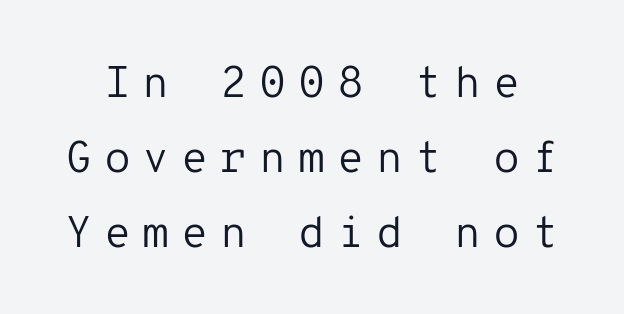
{"serif": "no", "italic": "no", "bold": "no", "weight": "regular", "width": "normal", "stroke_contrast": "low", "x_height": "medium", "monospaced": "yes", "underline": "no", "line_spacing_ratio": 1.71, "letter_spacing": "wide", "letter_spacing_em": 0.27, "glyph_px": 44}
